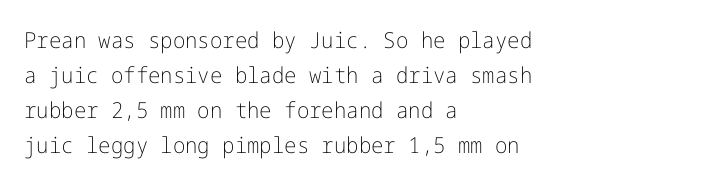
The image shows 22 px text type, upright; set left-aligned, normal line spacing (1.59x), normal letter spacing, not underlined.
